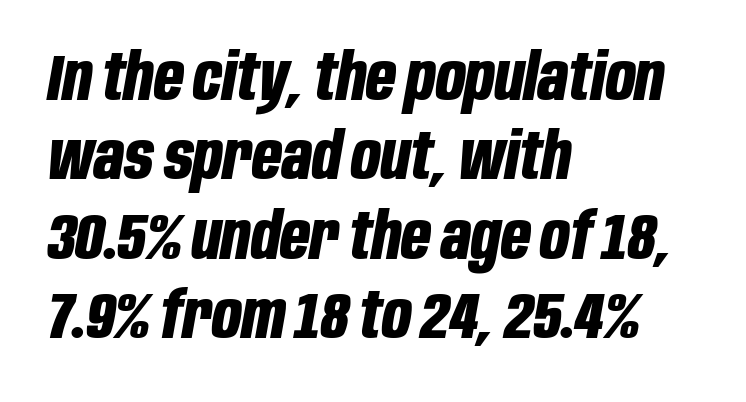
{"italic": "yes", "lean": "right", "slant_degrees": 10, "bold": "yes", "weight": "bold", "width": "condensed", "stroke_contrast": "low", "x_height": "large", "monospaced": "no", "underline": "no", "align": "left", "line_spacing_ratio": 1.22, "letter_spacing": "normal", "letter_spacing_em": 0.0, "glyph_px": 65}
